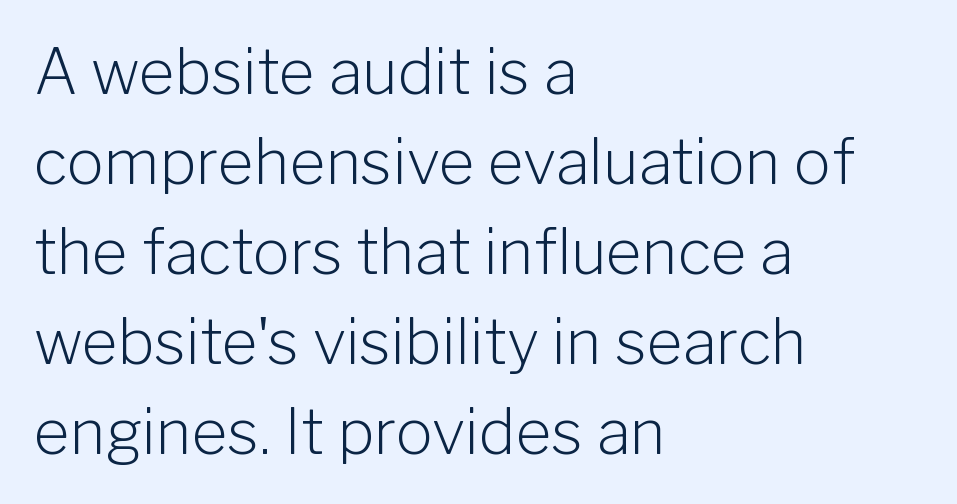
Q: Is the text bold? A: No.
Q: Is the text italic (slanted)? A: No, it is upright.
Q: Is the typeface a serif or a sans-serif typeface? A: Sans-serif.
Q: Is the text underlined? A: No.
Q: How is the paragraph aligned? A: Left-aligned.
Q: Is the spacing between letters normal or unusually wide? A: Normal.
Q: Is the spacing between lines tight, normal or loose? A: Normal.
Q: Width (condensed, normal, or wide)? A: Normal.
Q: Stroke contrast? A: Low.
Q: x-height? A: Medium.
Q: Monospaced? A: No.
